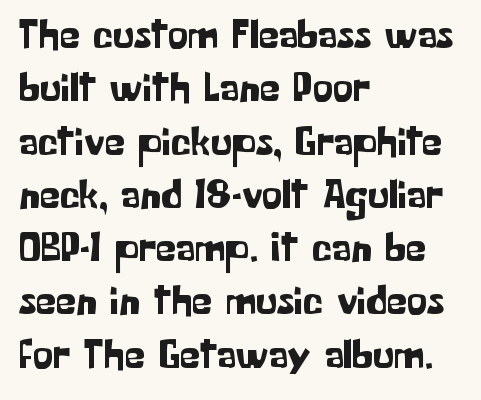
The image shows 41 px sans-serif type, upright; set left-aligned, normal line spacing (1.3x), normal letter spacing, not underlined; low stroke contrast and a medium x-height.
